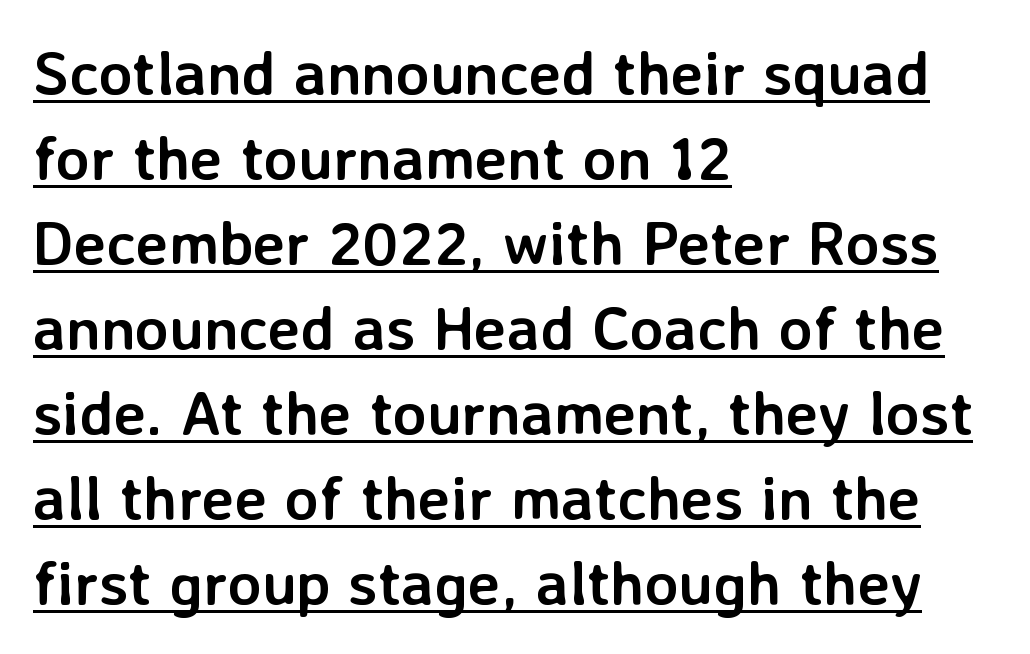
{"serif": "no", "italic": "no", "bold": "yes", "weight": "semibold", "width": "normal", "stroke_contrast": "low", "x_height": "medium", "monospaced": "no", "underline": "yes", "align": "left", "line_spacing": "normal", "line_spacing_ratio": 1.37, "letter_spacing": "normal", "letter_spacing_em": 0.0, "glyph_px": 62}
